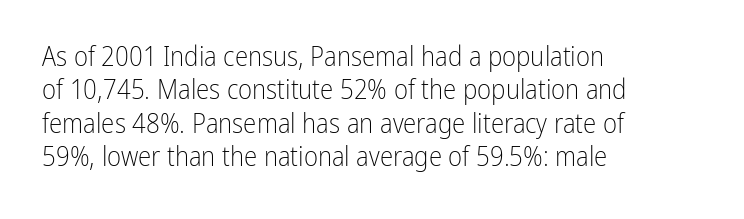
No letter is thick-stroked: the sample isn't bold. This rendering leaves character spacing at its baseline value. A bare baseline throughout the passage. Line beginnings align vertically; line endings do not. This sample uses an upright cut, with every glyph sitting square on the baseline.
